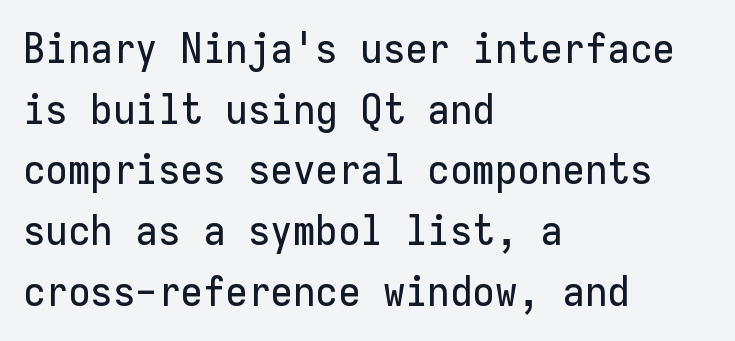
Q: Is the text italic (slanted)? A: No, it is upright.
Q: Is the typeface a serif or a sans-serif typeface? A: Sans-serif.
Q: Is the text underlined? A: No.
Q: How is the paragraph aligned? A: Left-aligned.
Q: Is the spacing between letters normal or unusually wide? A: Normal.
Q: Is the spacing between lines tight, normal or loose? A: Normal.
Q: Width (condensed, normal, or wide)? A: Normal.
Q: Stroke contrast? A: Low.
Q: x-height? A: Medium.
Q: Monospaced? A: Yes.
